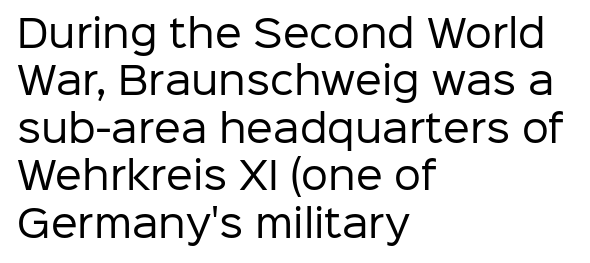
The space directly below the letters is spotless. The lines sit at an ordinary, default distance from one another. The passage shown is typed in a proportional face where columns would drift. Each stroke keeps to a modest, everyday thickness or less. Examine the stroke ends and you'll find no serifs.
